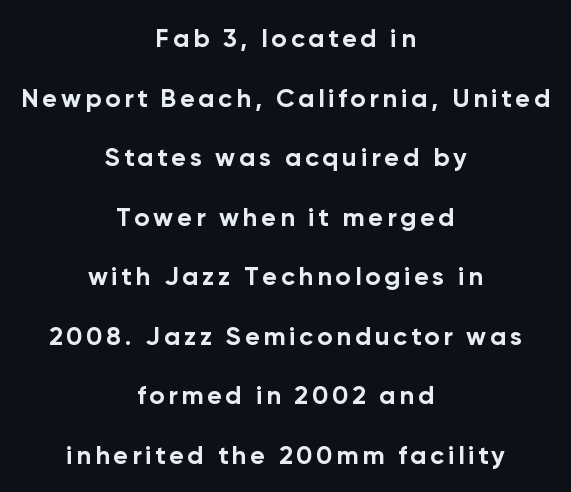
Q: Is the text bold? A: Yes.
Q: Is the text italic (slanted)? A: No, it is upright.
Q: Is the text underlined? A: No.
Q: How is the paragraph aligned? A: Centered.
Q: Is the spacing between lines tight, normal or loose? A: Loose.
